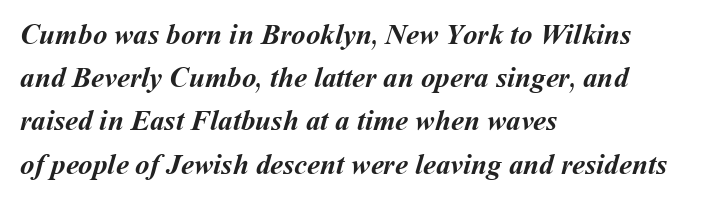
{"bold": "yes", "weight": "semibold", "width": "normal", "stroke_contrast": "medium", "x_height": "medium", "monospaced": "no", "underline": "no", "align": "left", "line_spacing": "normal", "line_spacing_ratio": 1.49, "letter_spacing": "normal", "letter_spacing_em": 0.0, "glyph_px": 29}
